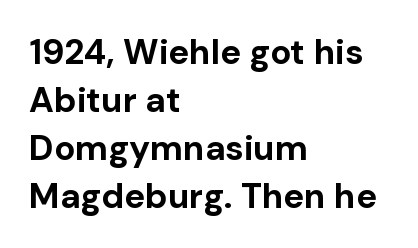
Is the block centered? No — it sits flush against the left margin. Is the type bold? Yes — the strokes are clearly thick and heavy. You can tell from the bare stems that sans-serif type was used. This sample has the flowing, uneven cadence of proportional lettering. The designer left line spacing at the default. Descenders hang freely into open space.
